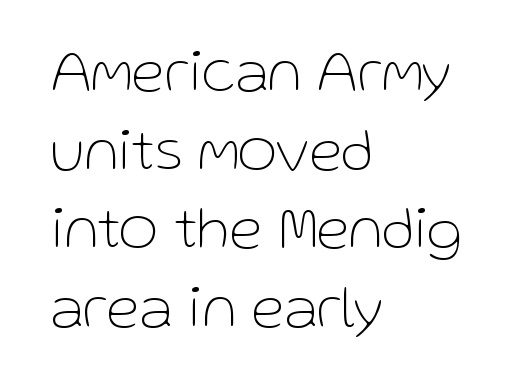
Upright lettering throughout. You could not count columns in this text — the font is proportionally spaced. The designer went with a sans here, leaving each stem footless. One glance says typical: line gaps are just what's usual. The horizontal fit of the characters is conventional and even.
